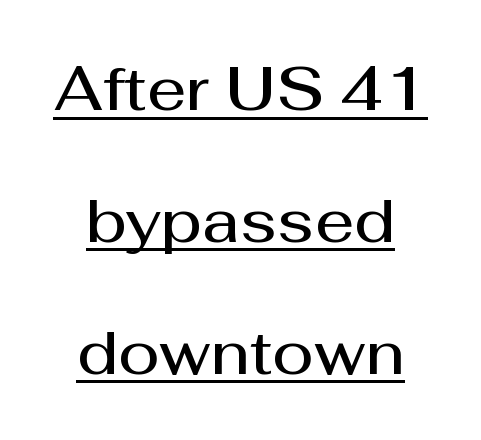
{"serif": "no", "italic": "no", "bold": "semi", "weight": "semibold", "width": "normal", "stroke_contrast": "medium", "x_height": "medium", "monospaced": "no", "underline": "yes", "align": "center", "line_spacing": "loose", "line_spacing_ratio": 2.16, "letter_spacing": "normal", "letter_spacing_em": 0.0, "glyph_px": 61}
